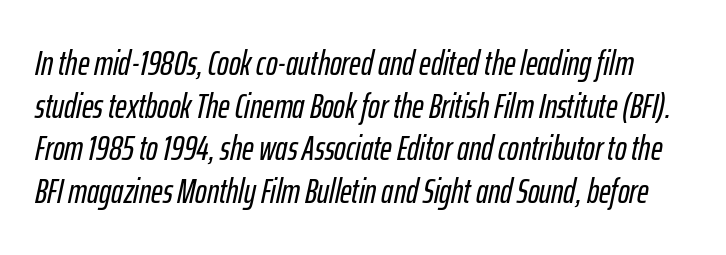
The image shows 35 px condensed type, italic (leaning right); set line spacing 1.22x, normal letter spacing, not underlined; low stroke contrast and a medium x-height.
